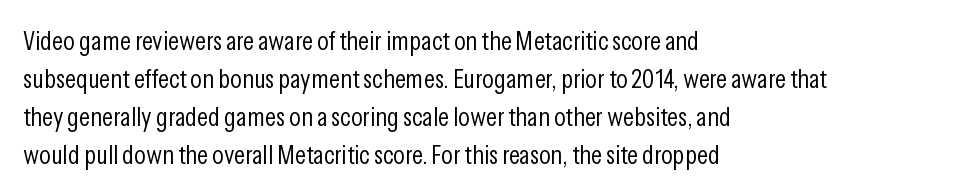
{"italic": "no", "bold": "no", "underline": "no", "align": "left", "line_spacing": "normal", "line_spacing_ratio": 1.41, "letter_spacing": "normal", "letter_spacing_em": 0.0, "glyph_px": 27}
